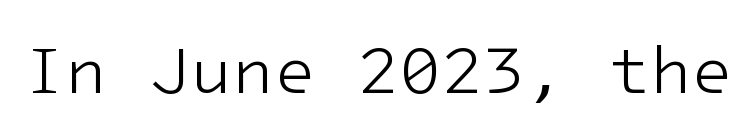
{"serif": "no", "italic": "no", "bold": "no", "weight": "light", "width": "normal", "stroke_contrast": "low", "x_height": "medium", "underline": "no", "letter_spacing": "normal", "letter_spacing_em": 0.0, "glyph_px": 68}
